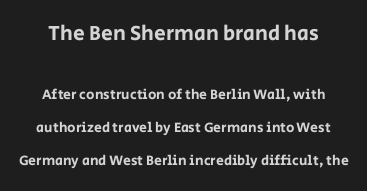
{"italic": "no", "underline": "no", "line_spacing": "loose", "line_spacing_ratio": 2.36, "letter_spacing": "normal", "letter_spacing_em": 0.0, "larger_block": "first", "size_ratio": 1.5, "glyph_px": 21}
